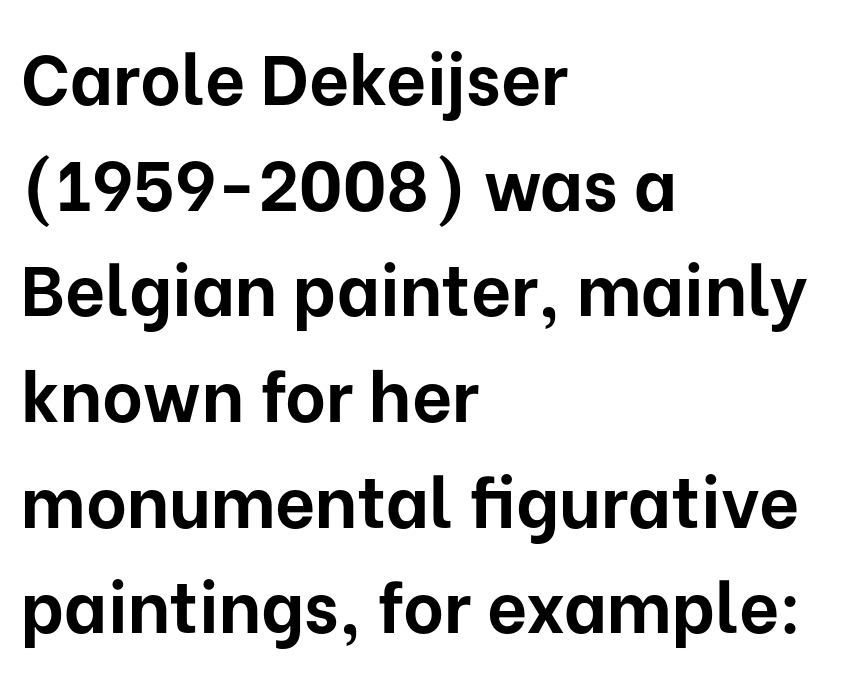
Q: Is the text bold? A: Yes.
Q: Is the text italic (slanted)? A: No, it is upright.
Q: Is the typeface a serif or a sans-serif typeface? A: Sans-serif.
Q: Is the text underlined? A: No.
Q: How is the paragraph aligned? A: Left-aligned.
Q: Is the spacing between letters normal or unusually wide? A: Normal.
Q: Is the spacing between lines tight, normal or loose? A: Normal.
Q: Width (condensed, normal, or wide)? A: Normal.
Q: Stroke contrast? A: Low.
Q: x-height? A: Medium.
Q: Monospaced? A: No.
